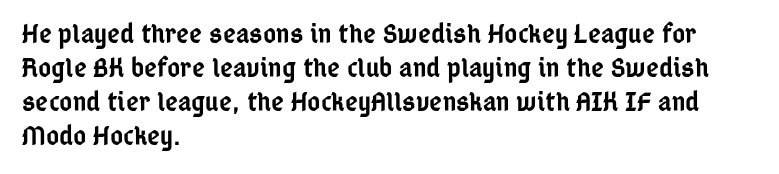
Q: Is the text bold? A: Semi-bold.
Q: Is the text italic (slanted)? A: No, it is upright.
Q: Is the typeface a serif or a sans-serif typeface? A: Sans-serif.
Q: Is the text underlined? A: No.
Q: How is the paragraph aligned? A: Left-aligned.
Q: Is the spacing between letters normal or unusually wide? A: Normal.
Q: Width (condensed, normal, or wide)? A: Condensed.
Q: Stroke contrast? A: Low.
Q: x-height? A: Medium.
Q: Monospaced? A: No.
